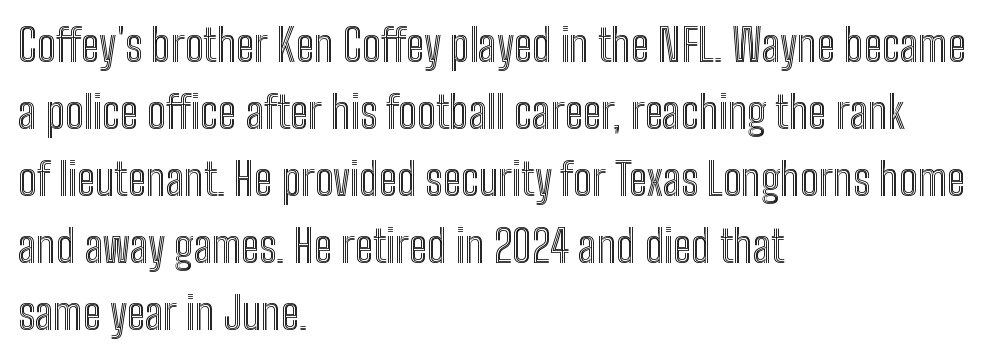
{"italic": "no", "width": "condensed", "x_height": "medium", "monospaced": "no", "underline": "no", "align": "left", "line_spacing": "normal", "line_spacing_ratio": 1.52, "letter_spacing": "normal", "letter_spacing_em": 0.0, "glyph_px": 44}
